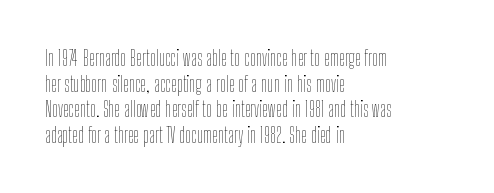
Q: Is the text bold? A: No.
Q: Is the text italic (slanted)? A: No, it is upright.
Q: Is the text underlined? A: No.
Q: How is the paragraph aligned? A: Left-aligned.
Q: Is the spacing between letters normal or unusually wide? A: Normal.
